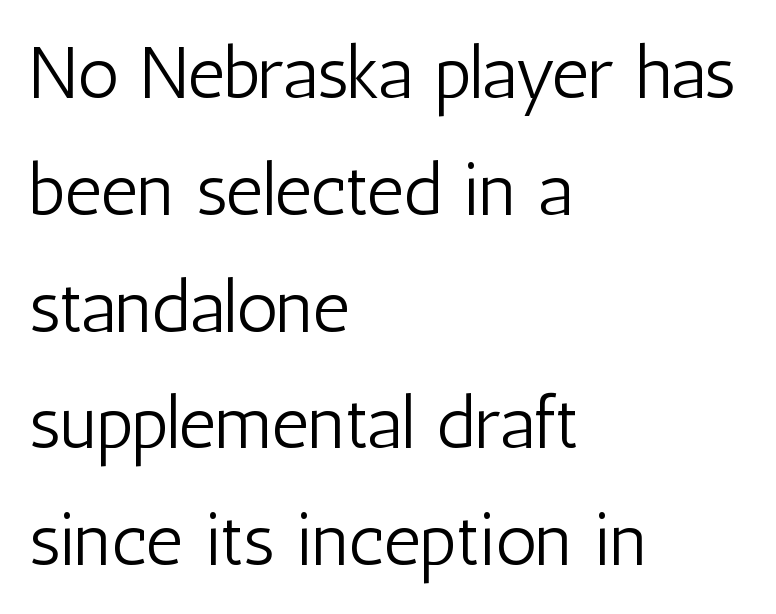
The image shows 73 px light, condensed sans-serif type, upright; set left-aligned, normal line spacing (1.6x), normal letter spacing, not underlined; low stroke contrast and a medium x-height.
